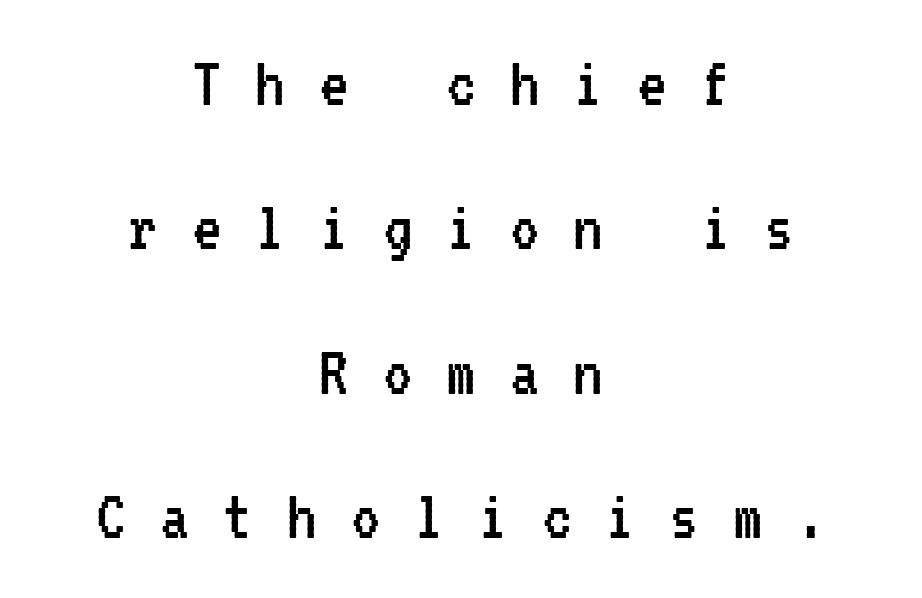
Q: Is the text bold? A: No.
Q: Is the text italic (slanted)? A: No, it is upright.
Q: Is the typeface a serif or a sans-serif typeface? A: Sans-serif.
Q: Is the text underlined? A: No.
Q: How is the paragraph aligned? A: Centered.
Q: Is the spacing between letters normal or unusually wide? A: Unusually wide.
Q: Is the spacing between lines tight, normal or loose? A: Loose.
Q: Width (condensed, normal, or wide)? A: Condensed.
Q: Stroke contrast? A: Low.
Q: x-height? A: Medium.
Q: Monospaced? A: Yes.
